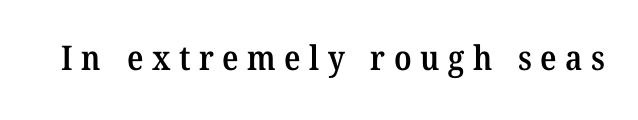
The image shows 34 px semibold serif type; set unusually wide letter spacing (+0.25 em), not underlined; medium stroke contrast and a medium x-height.
